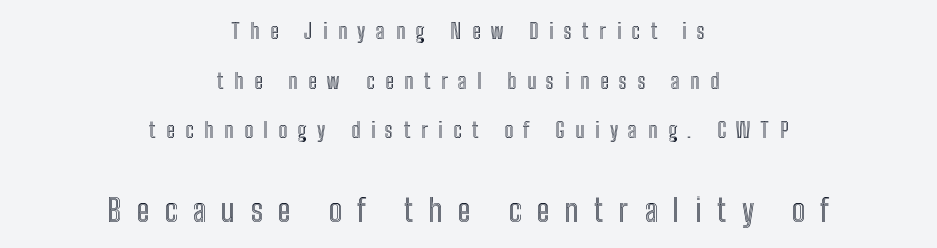
A student would notice the bottom passage is typeset larger than what precedes it. Characters follow at a spacing far wider than the type designer built in. Visually the block forms a symmetrical silhouette, jagged on both flanks. This sample has the flowing, uneven cadence of proportional lettering. Has an underline been added? It has not. Whoever set this chose breathing room over compactness in the vertical rhythm.
